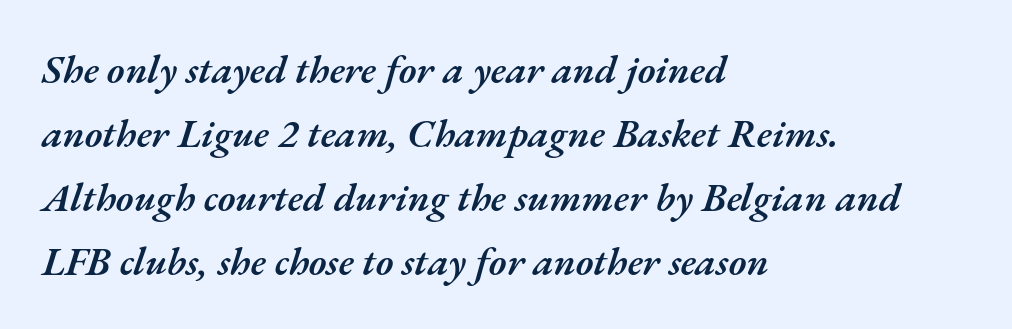
{"italic": "yes", "lean": "right", "slant_degrees": 17, "bold": "semi", "weight": "semibold", "width": "normal", "stroke_contrast": "medium", "x_height": "small", "monospaced": "no", "underline": "no", "align": "left", "line_spacing": "normal", "line_spacing_ratio": 1.6, "letter_spacing": "normal", "letter_spacing_em": 0.0, "glyph_px": 40}
